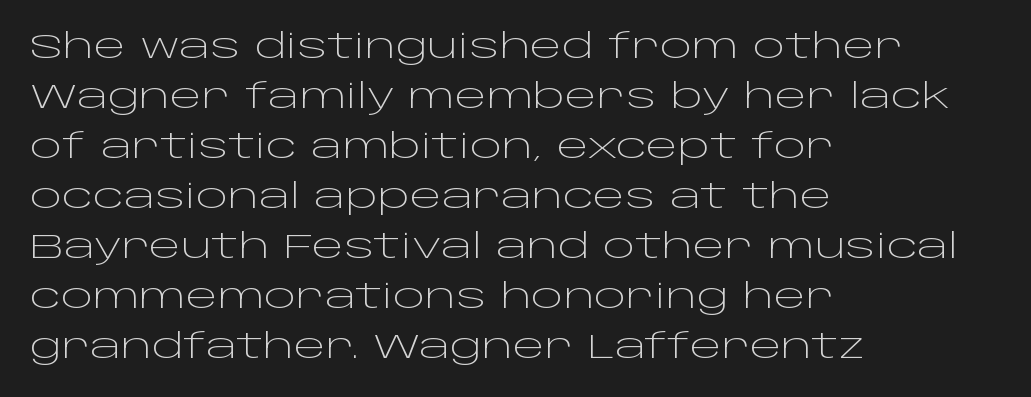
The image shows 34 px light, wide sans-serif type, upright; set left-aligned, normal line spacing (1.47x), normal letter spacing, not underlined; low stroke contrast and a large x-height.
